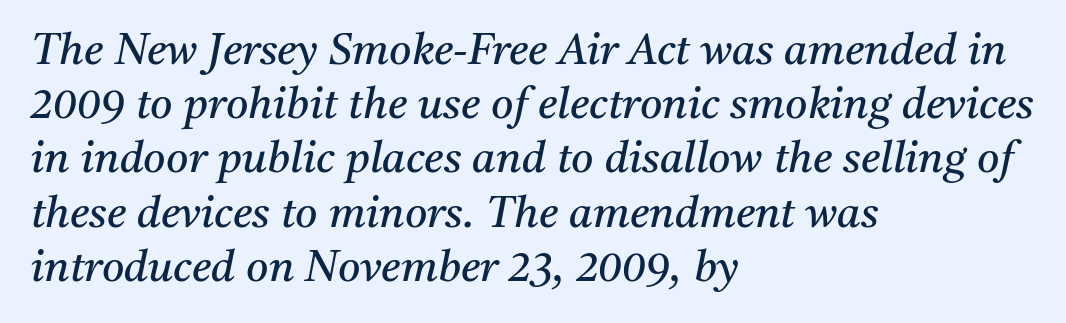
Q: Is the text bold? A: No.
Q: Is the text italic (slanted)? A: Yes, it leans right by about 11 degrees.
Q: Is the typeface a serif or a sans-serif typeface? A: Serif.
Q: Is the text underlined? A: No.
Q: How is the paragraph aligned? A: Left-aligned.
Q: Is the spacing between letters normal or unusually wide? A: Normal.
Q: Is the spacing between lines tight, normal or loose? A: Normal.
Q: Width (condensed, normal, or wide)? A: Normal.
Q: Stroke contrast? A: Medium.
Q: x-height? A: Medium.
Q: Monospaced? A: No.
